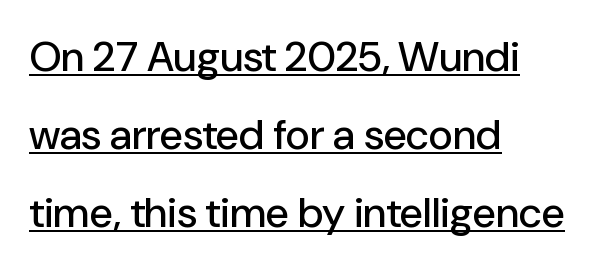
Q: Is the text italic (slanted)? A: No, it is upright.
Q: Is the typeface a serif or a sans-serif typeface? A: Sans-serif.
Q: Is the text underlined? A: Yes.
Q: How is the paragraph aligned? A: Left-aligned.
Q: Is the spacing between letters normal or unusually wide? A: Normal.
Q: Width (condensed, normal, or wide)? A: Normal.
Q: Stroke contrast? A: Low.
Q: x-height? A: Medium.
Q: Monospaced? A: No.
